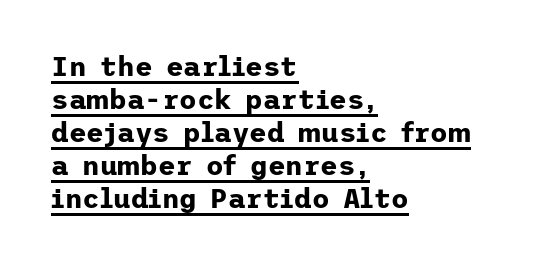
Rendered with straight, roman letterforms. The sample's only ornament is a line tracing under the words. Line starts are locked; line ends wander. You'd pick this weight for a headline — it's a proper bold.
